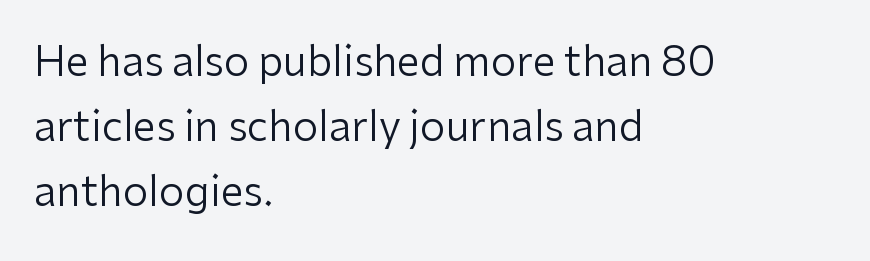
Q: Is the text bold? A: No.
Q: Is the text italic (slanted)? A: No, it is upright.
Q: Is the typeface a serif or a sans-serif typeface? A: Sans-serif.
Q: Is the text underlined? A: No.
Q: How is the paragraph aligned? A: Left-aligned.
Q: Is the spacing between letters normal or unusually wide? A: Normal.
Q: Is the spacing between lines tight, normal or loose? A: Normal.
Q: Width (condensed, normal, or wide)? A: Normal.
Q: Stroke contrast? A: Low.
Q: x-height? A: Medium.
Q: Monospaced? A: No.
